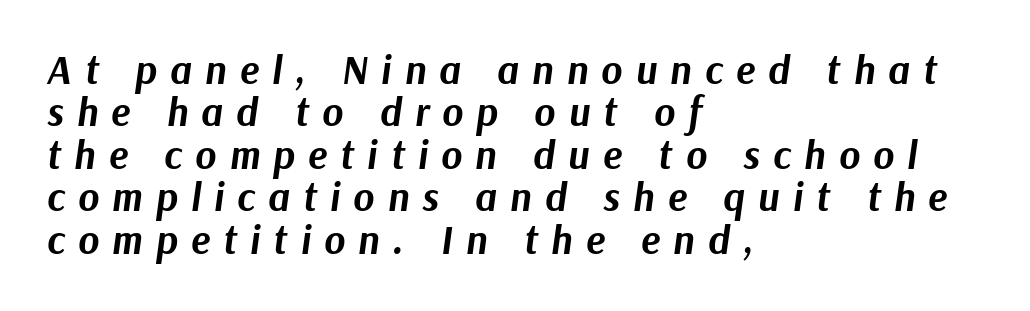
The words here are not underlined. I'd describe the lettering as bold — thick and assertive. Do the characters align in a grid? No, the font is proportional. Does the lettering tilt? It does — this is italic. The passage shown stacks its lines with hardly any gap. One-word summary of the alignment: left.
